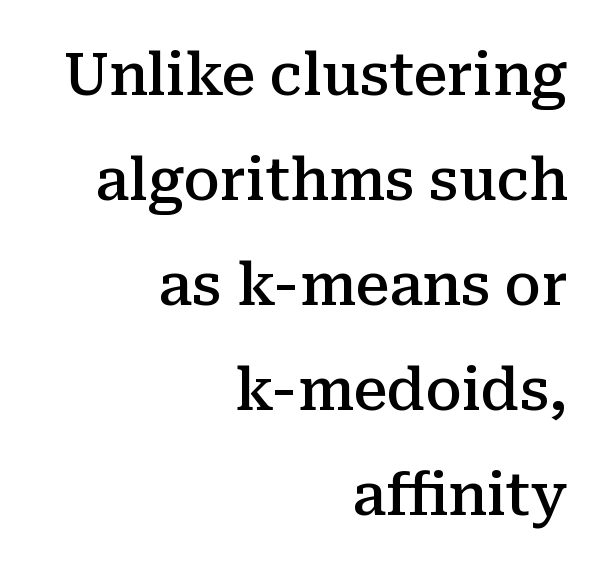
{"serif": "yes", "italic": "no", "bold": "semi", "weight": "semibold", "width": "normal", "stroke_contrast": "medium", "x_height": "medium", "monospaced": "no", "underline": "no", "align": "right", "line_spacing_ratio": 1.78, "letter_spacing": "normal", "letter_spacing_em": 0.0, "glyph_px": 59}
